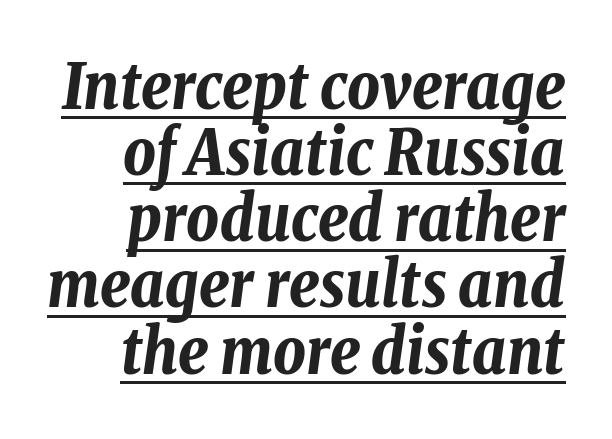
The image shows 63 px bold, condensed type, italic (leaning right); set tight line spacing (1.05x), normal letter spacing, underlined; low stroke contrast and a medium x-height.
